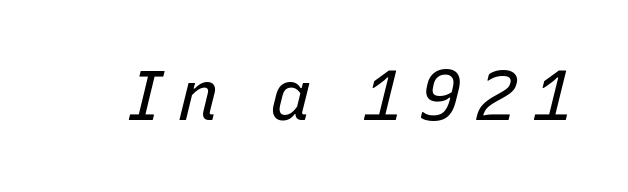
Heft: none added — not bold. The rendering uses natural spacing where letterforms have individual widths. This sample uses an oblique cut, with every glyph tilted off the vertical. Each word looks stretched out because of the extra space between its letters. The space directly below the letters is spotless.
